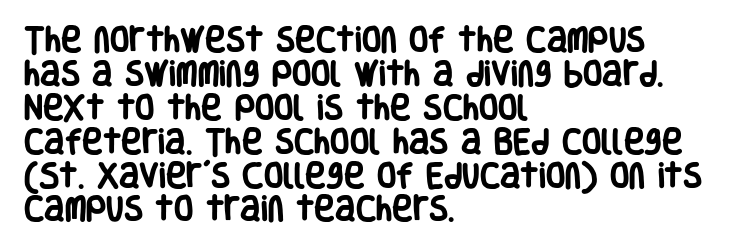
Q: Is the text bold? A: Yes.
Q: Is the text italic (slanted)? A: No, it is upright.
Q: Is the typeface a serif or a sans-serif typeface? A: Sans-serif.
Q: Is the text underlined? A: No.
Q: How is the paragraph aligned? A: Left-aligned.
Q: Is the spacing between letters normal or unusually wide? A: Normal.
Q: Width (condensed, normal, or wide)? A: Condensed.
Q: Stroke contrast? A: Low.
Q: x-height? A: Large.
Q: Monospaced? A: No.
